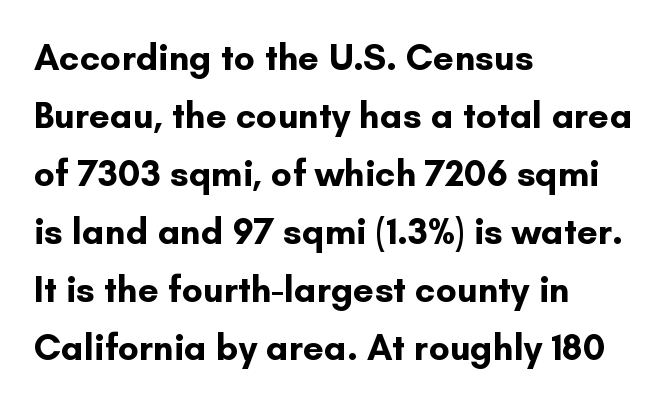
The image shows 37 px bold sans-serif type, upright; set left-aligned, normal line spacing (1.57x), normal letter spacing, not underlined; low stroke contrast and a small x-height.
